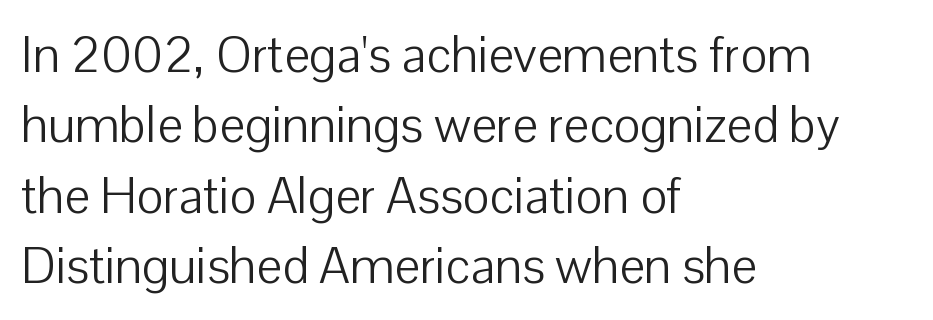
The image shows 51 px light sans-serif type, upright; set left-aligned, normal line spacing (1.38x), normal letter spacing, not underlined; low stroke contrast and a medium x-height.
